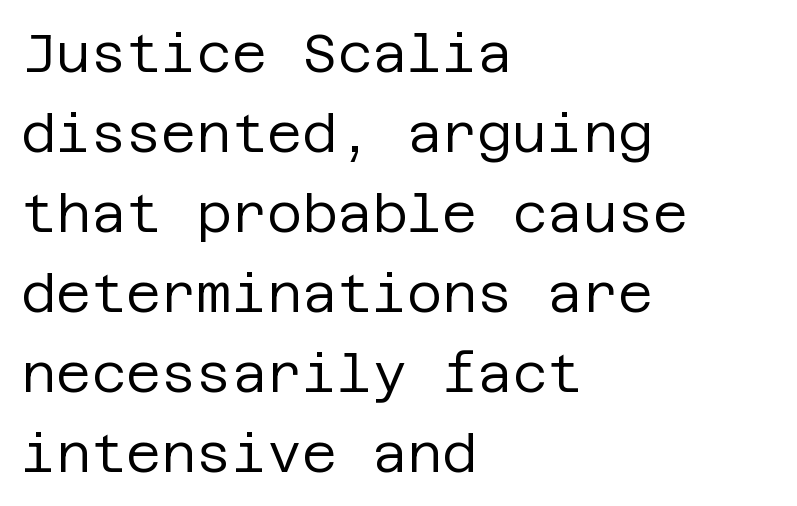
Q: Is the text bold? A: No.
Q: Is the text italic (slanted)? A: No, it is upright.
Q: Is the typeface a serif or a sans-serif typeface? A: Sans-serif.
Q: Is the text underlined? A: No.
Q: How is the paragraph aligned? A: Left-aligned.
Q: Is the spacing between letters normal or unusually wide? A: Normal.
Q: Is the spacing between lines tight, normal or loose? A: Normal.
Q: Width (condensed, normal, or wide)? A: Normal.
Q: Stroke contrast? A: Low.
Q: x-height? A: Large.
